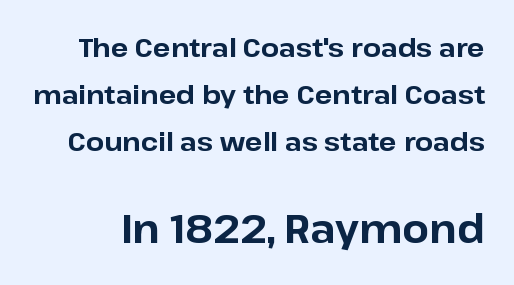
The image shows 39 px bold sans-serif type, upright; set line spacing 1.81x, normal letter spacing, not underlined; the second (bottom) block is 1.5x larger; low stroke contrast and a medium x-height.
